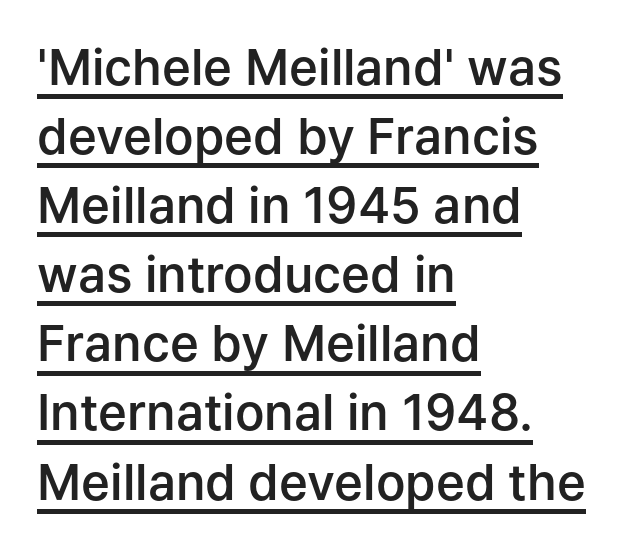
Does the copy run flush right? No — it runs flush left. A typesetter would label this face a sans. Every word sits above its own underline. Nope, not italic — everything's standing straight. Proportional: the letters do not fall into vertical columns.
